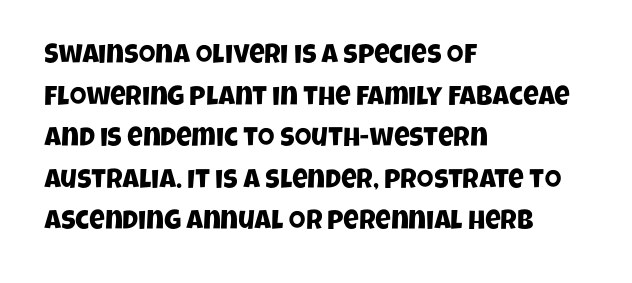
Does the leading feel generous? No, just average. The lines in this sample share a left origin and differ only in where they stop. The specimen omits any rule beneath the text block's lines. The horizontal fit of the characters is conventional and even.
